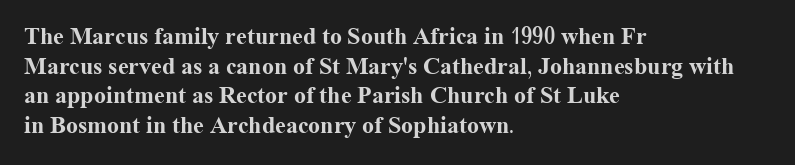
Q: Is the text bold? A: Yes.
Q: Is the text italic (slanted)? A: No, it is upright.
Q: Is the text underlined? A: No.
Q: How is the paragraph aligned? A: Left-aligned.
Q: Is the spacing between letters normal or unusually wide? A: Normal.
